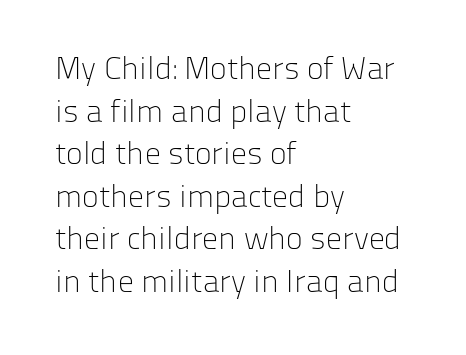
{"serif": "no", "italic": "no", "bold": "no", "weight": "light", "width": "normal", "stroke_contrast": "low", "x_height": "medium", "monospaced": "no", "underline": "no", "align": "left", "line_spacing": "normal", "line_spacing_ratio": 1.33, "letter_spacing": "normal", "letter_spacing_em": 0.0, "glyph_px": 32}
